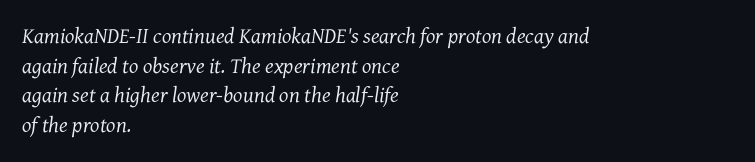
{"italic": "yes", "lean": "right", "slant_degrees": 7, "bold": "no", "underline": "no", "align": "left", "line_spacing": "normal", "line_spacing_ratio": 1.35, "letter_spacing": "normal", "letter_spacing_em": 0.0, "glyph_px": 22}
